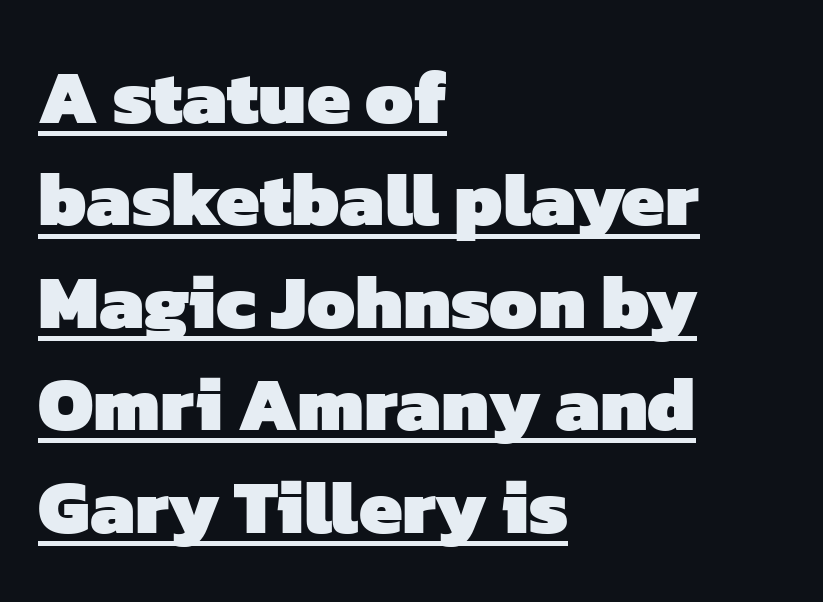
{"serif": "no", "bold": "yes", "weight": "heavy", "width": "normal", "stroke_contrast": "low", "x_height": "medium", "monospaced": "no", "underline": "yes", "align": "left", "line_spacing": "normal", "line_spacing_ratio": 1.33, "letter_spacing": "normal", "letter_spacing_em": 0.0, "glyph_px": 77}
